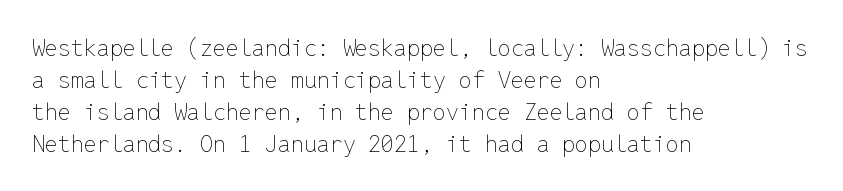
{"italic": "no", "bold": "no", "underline": "no", "align": "left", "line_spacing": "normal", "line_spacing_ratio": 1.39, "letter_spacing": "normal", "letter_spacing_em": 0.0, "glyph_px": 23}
